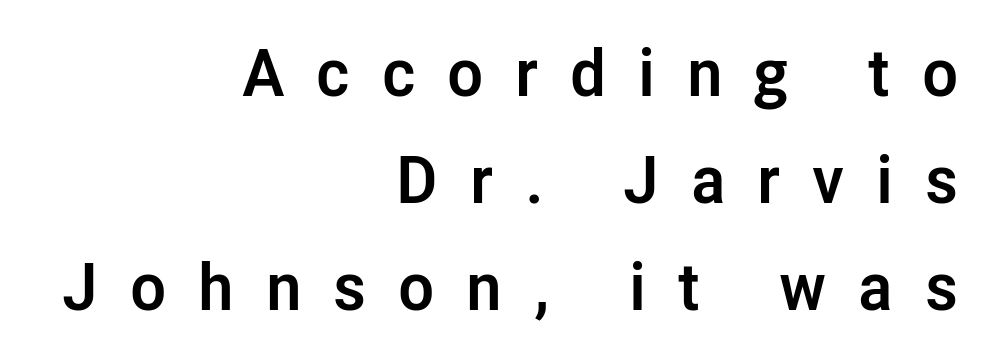
Q: Is the text bold? A: Yes.
Q: Is the text italic (slanted)? A: No, it is upright.
Q: Is the typeface a serif or a sans-serif typeface? A: Sans-serif.
Q: Is the text underlined? A: No.
Q: How is the paragraph aligned? A: Right-aligned.
Q: Is the spacing between letters normal or unusually wide? A: Unusually wide.
Q: Is the spacing between lines tight, normal or loose? A: Normal.
Q: Width (condensed, normal, or wide)? A: Normal.
Q: Stroke contrast? A: Low.
Q: x-height? A: Medium.
Q: Monospaced? A: No.
